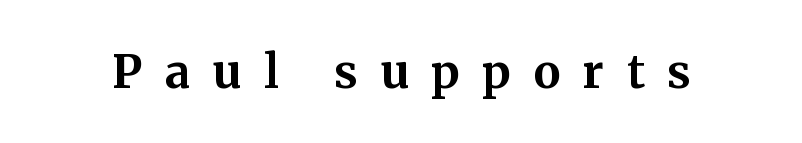
Q: Is the text bold? A: Yes.
Q: Is the text italic (slanted)? A: No, it is upright.
Q: Is the typeface a serif or a sans-serif typeface? A: Serif.
Q: Is the text underlined? A: No.
Q: Is the spacing between letters normal or unusually wide? A: Unusually wide.
Q: Width (condensed, normal, or wide)? A: Normal.
Q: Stroke contrast? A: Medium.
Q: x-height? A: Medium.
Q: Monospaced? A: No.
